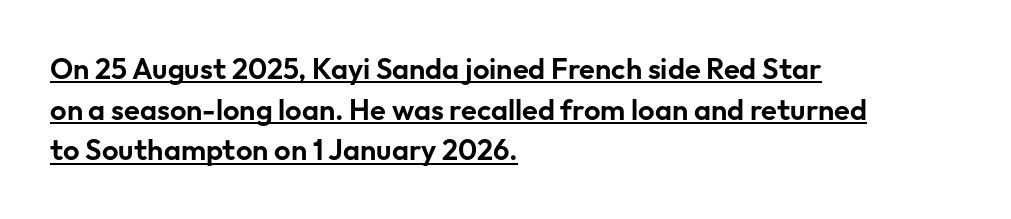
{"serif": "no", "italic": "no", "width": "normal", "stroke_contrast": "low", "x_height": "medium", "monospaced": "no", "underline": "yes", "align": "left", "line_spacing": "normal", "line_spacing_ratio": 1.4, "letter_spacing": "normal", "letter_spacing_em": 0.0, "glyph_px": 29}
